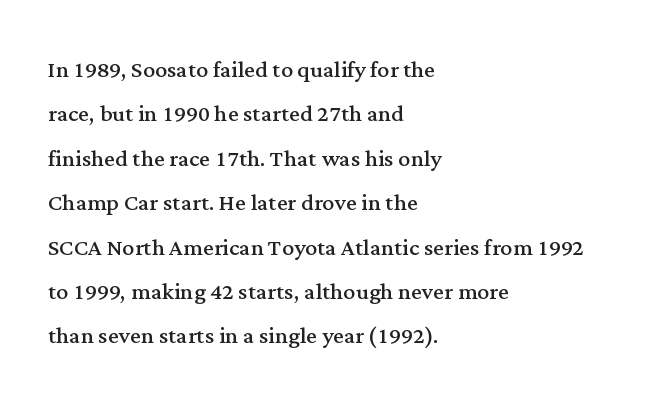
The image shows 30 px regular-weight serif type, upright; set left-aligned, normal line spacing (1.48x), normal letter spacing, not underlined; medium stroke contrast and a medium x-height.
